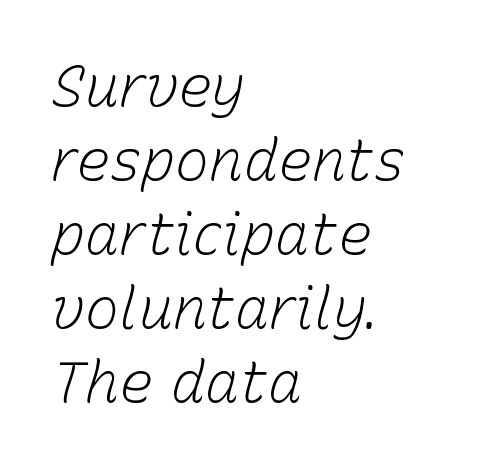
The image shows 57 px light type, italic (leaning right); set left-aligned, normal line spacing (1.3x), normal letter spacing, not underlined; low stroke contrast and a medium x-height.
